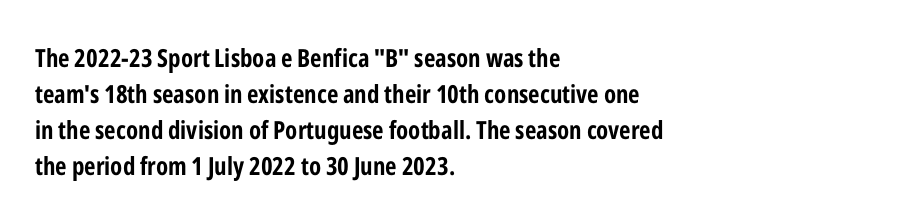
{"italic": "no", "bold": "yes", "underline": "no", "align": "left", "line_spacing": "normal", "line_spacing_ratio": 1.44, "letter_spacing": "normal", "letter_spacing_em": 0.0, "glyph_px": 25}
